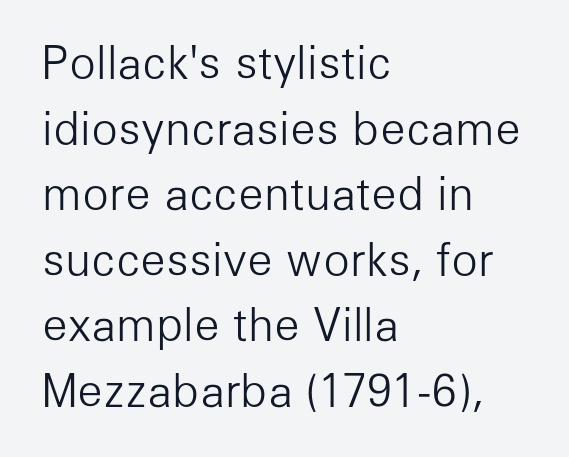
Q: Is the text bold? A: No.
Q: Is the text italic (slanted)? A: No, it is upright.
Q: Is the typeface a serif or a sans-serif typeface? A: Sans-serif.
Q: Is the text underlined? A: No.
Q: How is the paragraph aligned? A: Left-aligned.
Q: Is the spacing between letters normal or unusually wide? A: Normal.
Q: Is the spacing between lines tight, normal or loose? A: Normal.
Q: Width (condensed, normal, or wide)? A: Normal.
Q: Stroke contrast? A: Low.
Q: x-height? A: Medium.
Q: Monospaced? A: No.
